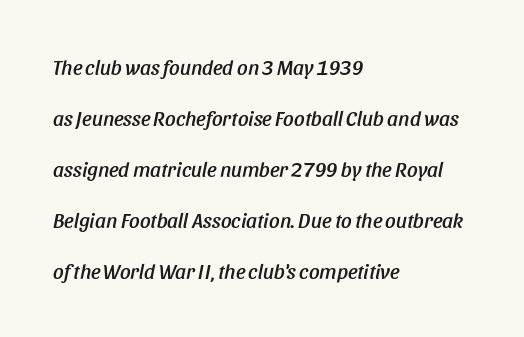
{"italic": "yes", "lean": "right", "slant_degrees": 11, "underline": "no", "align": "left", "line_spacing": "loose", "line_spacing_ratio": 2.43, "letter_spacing": "normal", "letter_spacing_em": 0.0, "glyph_px": 21}
